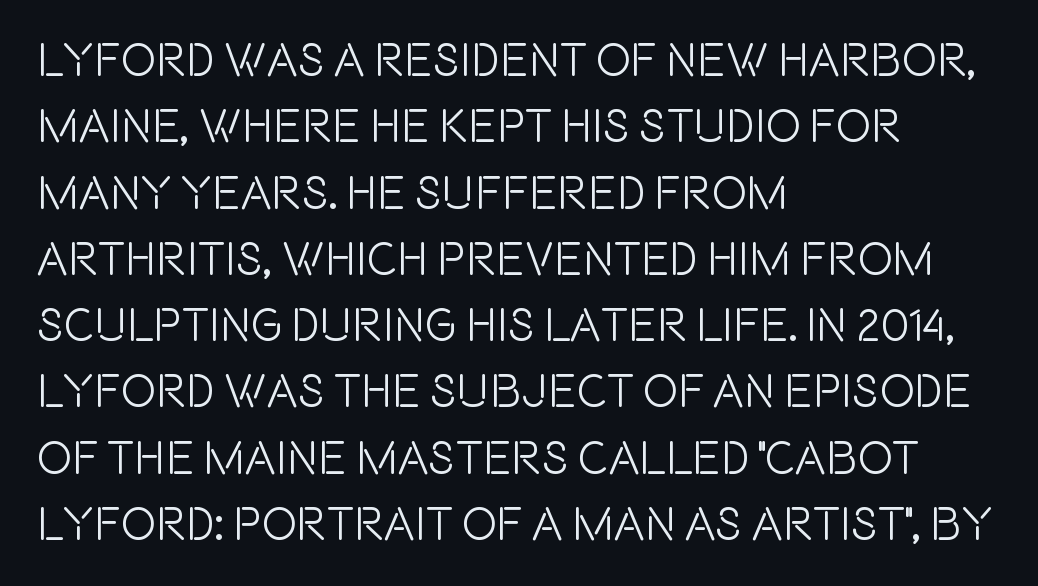
Q: Is the text italic (slanted)? A: No, it is upright.
Q: Is the typeface a serif or a sans-serif typeface? A: Sans-serif.
Q: Is the text underlined? A: No.
Q: How is the paragraph aligned? A: Left-aligned.
Q: Is the spacing between letters normal or unusually wide? A: Normal.
Q: Is the spacing between lines tight, normal or loose? A: Normal.
Q: Width (condensed, normal, or wide)? A: Condensed.
Q: x-height? A: Large.
Q: Monospaced? A: No.
